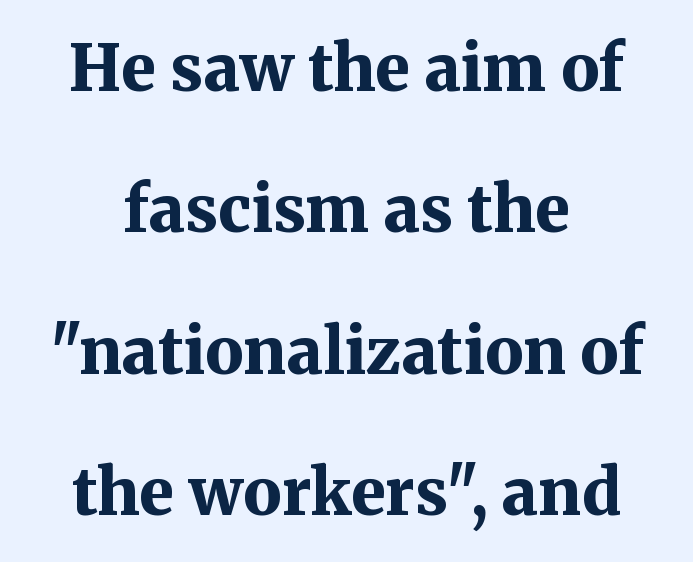
The image shows 64 px bold serif type, upright; set centered, loose line spacing (2.21x), normal letter spacing, not underlined; medium stroke contrast and a medium x-height.
